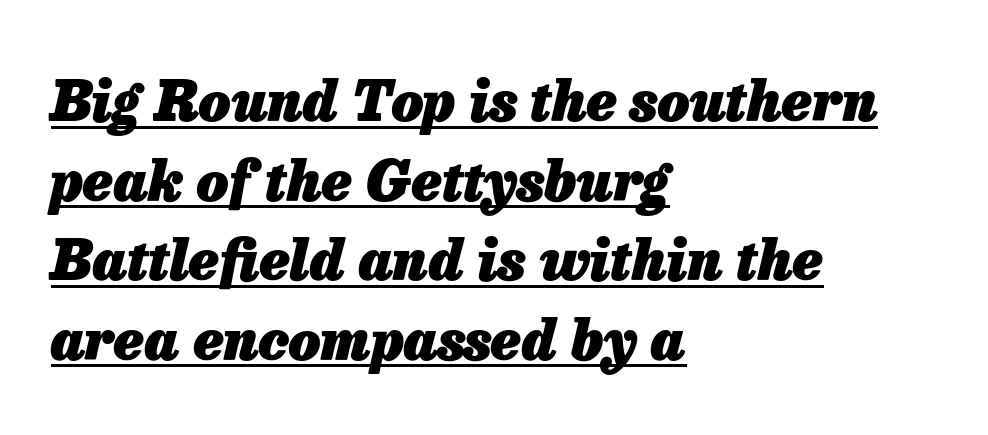
{"italic": "yes", "lean": "right", "slant_degrees": 13, "bold": "yes", "weight": "heavy", "width": "normal", "stroke_contrast": "low", "x_height": "medium", "monospaced": "no", "underline": "yes", "align": "left", "line_spacing": "normal", "line_spacing_ratio": 1.42, "letter_spacing": "normal", "letter_spacing_em": 0.0, "glyph_px": 56}
